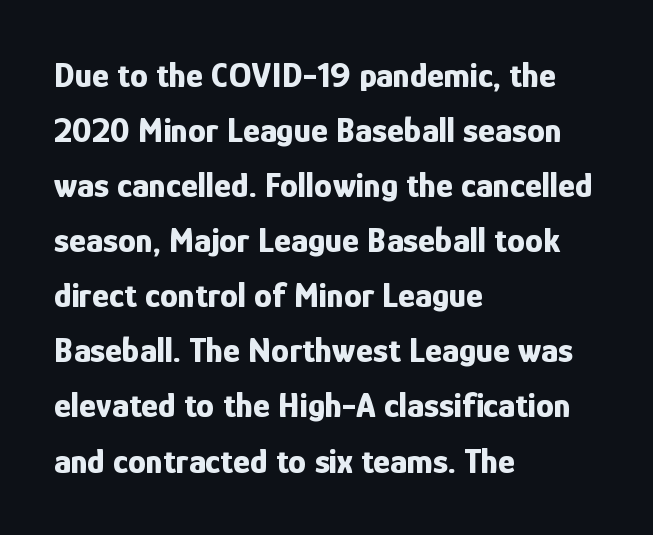
Q: Is the text bold? A: Yes.
Q: Is the text italic (slanted)? A: No, it is upright.
Q: Is the typeface a serif or a sans-serif typeface? A: Sans-serif.
Q: Is the text underlined? A: No.
Q: How is the paragraph aligned? A: Left-aligned.
Q: Is the spacing between letters normal or unusually wide? A: Normal.
Q: Is the spacing between lines tight, normal or loose? A: Normal.
Q: Width (condensed, normal, or wide)? A: Condensed.
Q: Stroke contrast? A: Low.
Q: x-height? A: Medium.
Q: Monospaced? A: No.
